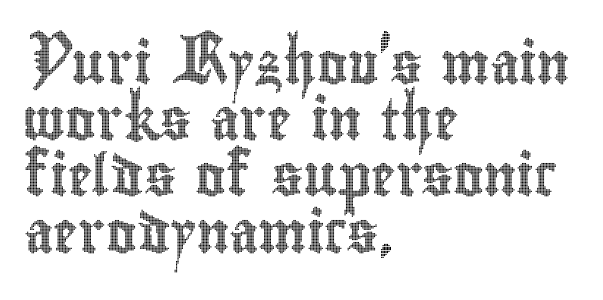
Q: Is the text italic (slanted)? A: No, it is upright.
Q: Is the text underlined? A: No.
Q: How is the paragraph aligned? A: Left-aligned.
Q: Is the spacing between letters normal or unusually wide? A: Normal.
Q: Is the spacing between lines tight, normal or loose? A: Normal.
Q: Width (condensed, normal, or wide)? A: Condensed.
Q: x-height? A: Small.
Q: Monospaced? A: No.
